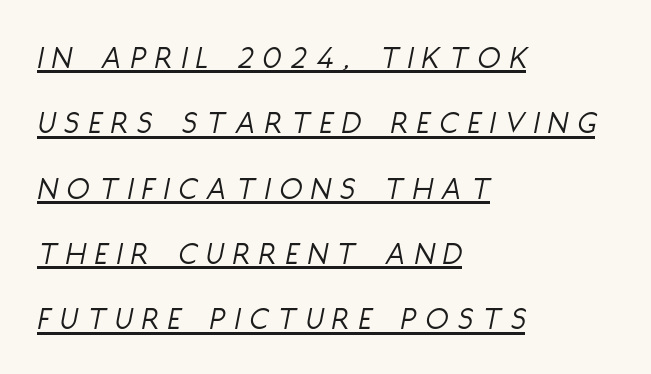
No extra ink here — the face is not bold. The typesetter has applied underlining to the passage shown. Airy leading. In terms of posture, this sample is oblique. Do the characters align in a grid? No, the font is proportional.
